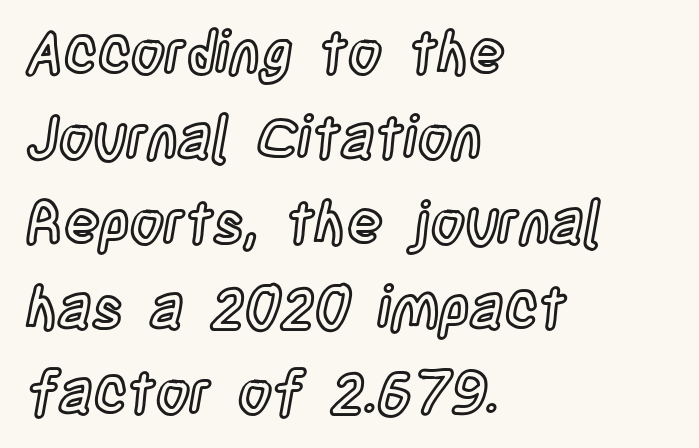
{"width": "condensed", "x_height": "large", "monospaced": "no", "underline": "no", "align": "left", "line_spacing": "normal", "line_spacing_ratio": 1.44, "letter_spacing": "normal", "letter_spacing_em": 0.0, "glyph_px": 59}
